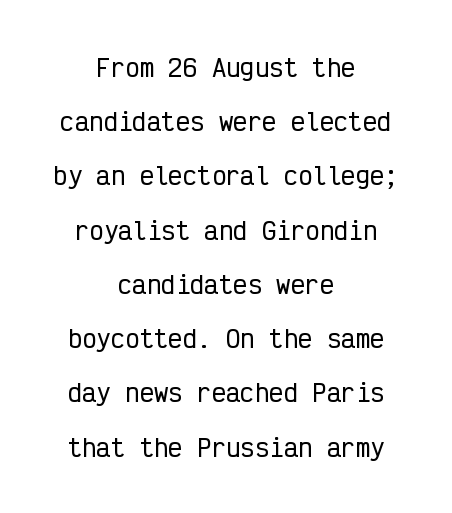
The image shows 24 px text type, upright; set centered, loose line spacing (2.26x), normal letter spacing, not underlined.
